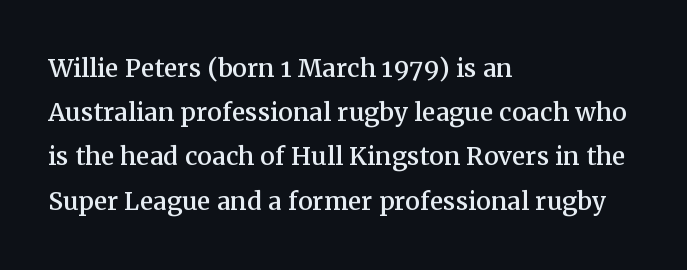
Typeset ragged right — the left edge is the straight one. You could not count columns in this text — the font is proportionally spaced. The letterforms sit shoulder to shoulder at normal distance. Bare-footed words on every line.
